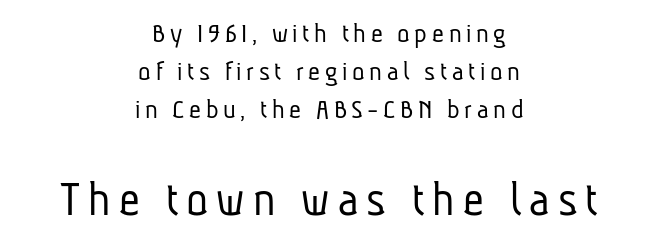
The image shows 51 px light, condensed sans-serif type; set centered, normal line spacing (1.31x), not underlined; the second (bottom) block is 1.76x larger; low stroke contrast and a medium x-height.
